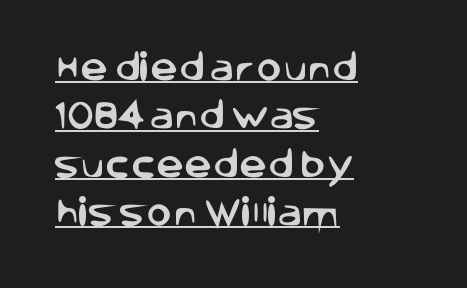
Q: Is the text italic (slanted)? A: No, it is upright.
Q: Is the typeface a serif or a sans-serif typeface? A: Sans-serif.
Q: Is the text underlined? A: Yes.
Q: How is the paragraph aligned? A: Left-aligned.
Q: Is the spacing between letters normal or unusually wide? A: Normal.
Q: Is the spacing between lines tight, normal or loose? A: Normal.
Q: Width (condensed, normal, or wide)? A: Normal.
Q: Stroke contrast? A: Low.
Q: x-height? A: Large.
Q: Monospaced? A: No.
